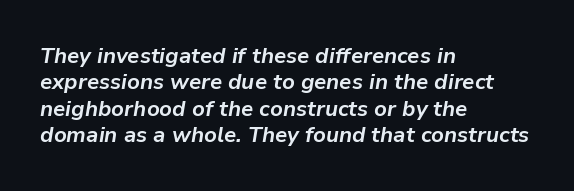
Has an underline been added? It has not. Letter spacing: default. Bold? Absolutely — the strokes are thick and heavy. Tall strokes in this sample are angled rather than plumb.
